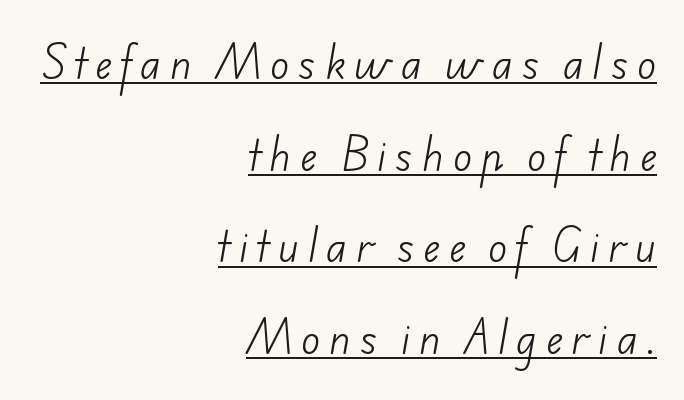
You can see a thin bar hugging the bottom of the glyphs. Each letter keeps its own natural width here, so spacing adapts to shape. The space between consecutive lines is lavish. You can tell from the bare stems that sans-serif type was used. The strokes are not fattened; the text isn't bold. Each line ends at the same right margin while the left side varies.
